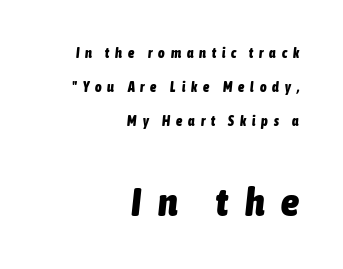
The image shows 40 px heavy, condensed type, italic (leaning right); set right-aligned, loose line spacing (2.42x), unusually wide letter spacing (+0.42 em), not underlined; the second (bottom) block is 2.86x larger; low stroke contrast and a medium x-height.
